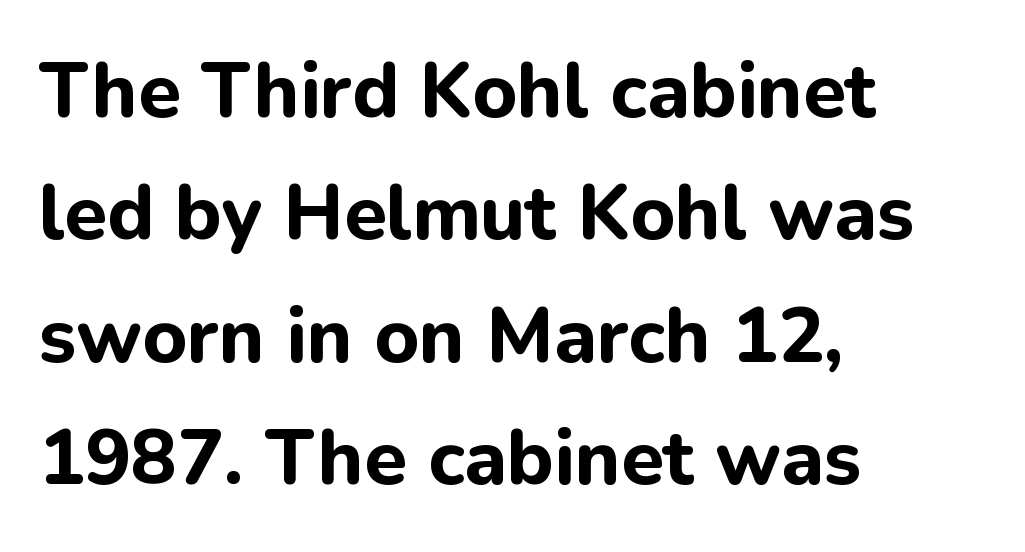
{"serif": "no", "italic": "no", "bold": "yes", "weight": "bold", "width": "normal", "stroke_contrast": "low", "x_height": "medium", "monospaced": "no", "underline": "no", "align": "left", "line_spacing": "normal", "line_spacing_ratio": 1.59, "letter_spacing": "normal", "letter_spacing_em": 0.0, "glyph_px": 77}
